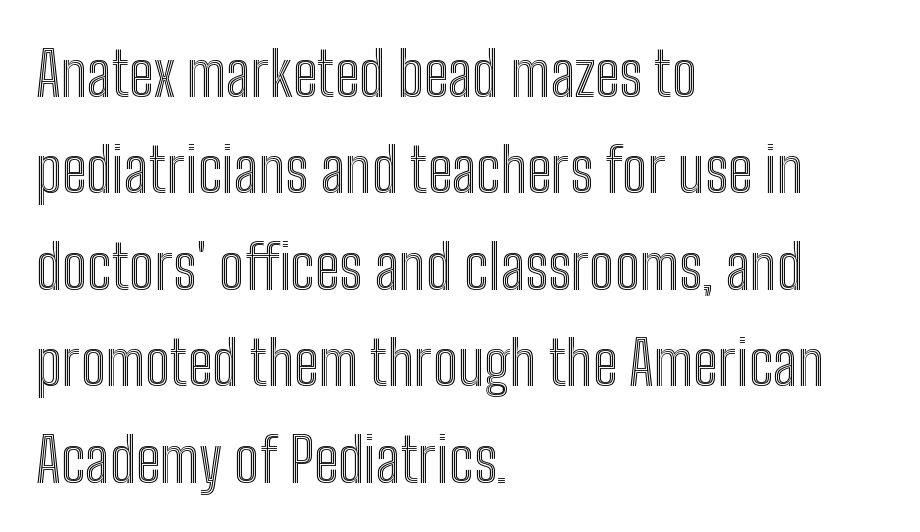
The image shows 61 px condensed type, upright; set left-aligned, normal line spacing (1.58x), normal letter spacing, not underlined; a medium x-height.
